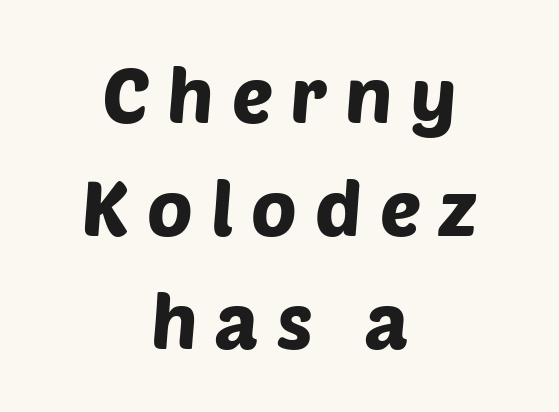
The image shows 77 px sans-serif type; set centered, normal line spacing (1.47x), unusually wide letter spacing (+0.23 em), not underlined; low stroke contrast and a large x-height.
